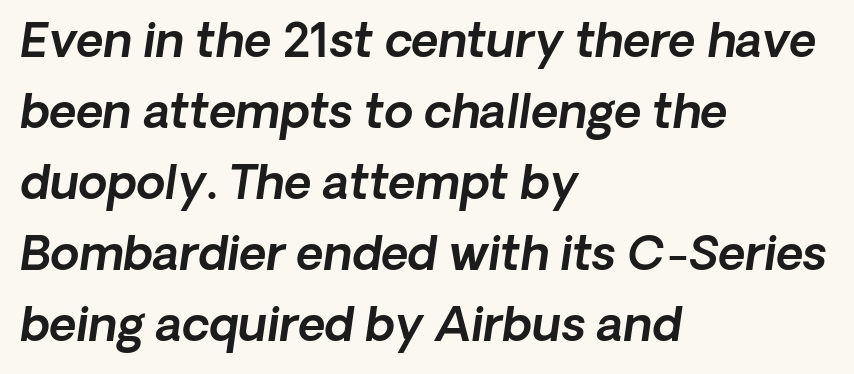
The image shows 47 px text type, italic (leaning right); set left-aligned, normal line spacing (1.51x), normal letter spacing, not underlined; a medium x-height.
